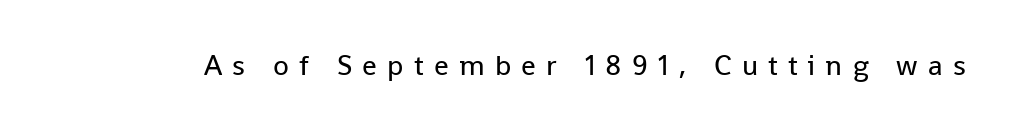
The image shows 29 px regular-weight sans-serif type, upright; set unusually wide letter spacing (+0.35 em), not underlined; low stroke contrast and a medium x-height.
